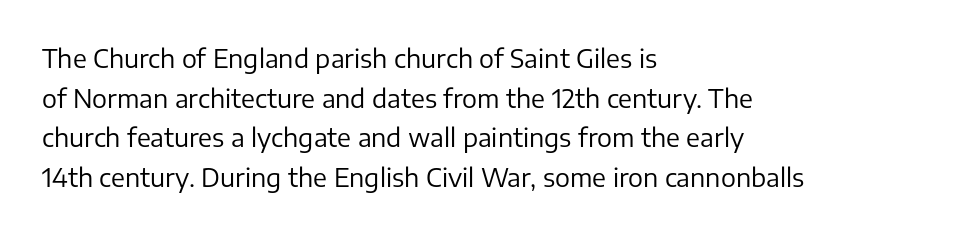
Q: Is the text bold? A: No.
Q: Is the text italic (slanted)? A: No, it is upright.
Q: Is the text underlined? A: No.
Q: How is the paragraph aligned? A: Left-aligned.
Q: Is the spacing between letters normal or unusually wide? A: Normal.
Q: Is the spacing between lines tight, normal or loose? A: Normal.
